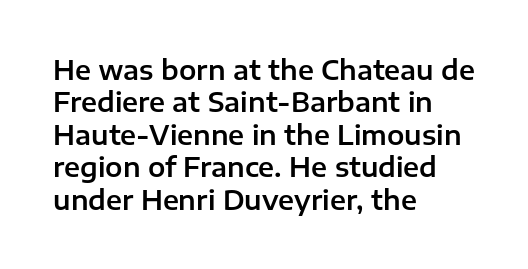
These lines sit exactly where default settings would place them. The letters stand upright; this is a roman face. Typeset ragged right — the left edge is the straight one. Just letters on the line, the space beneath them empty. Caption: standard tracking, unaltered.
